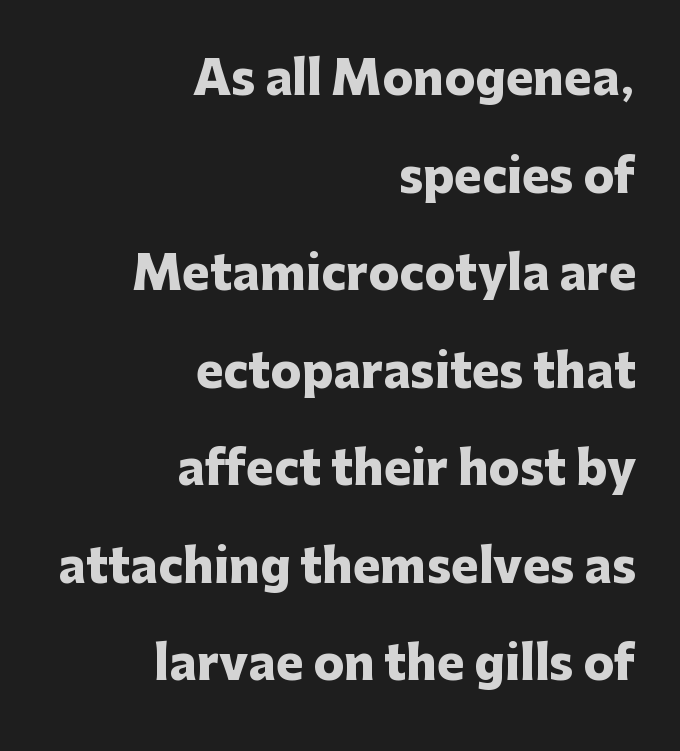
The image shows 46 px heavy sans-serif type, upright; set right-aligned, loose line spacing (2.12x), normal letter spacing, not underlined; low stroke contrast and a medium x-height.
